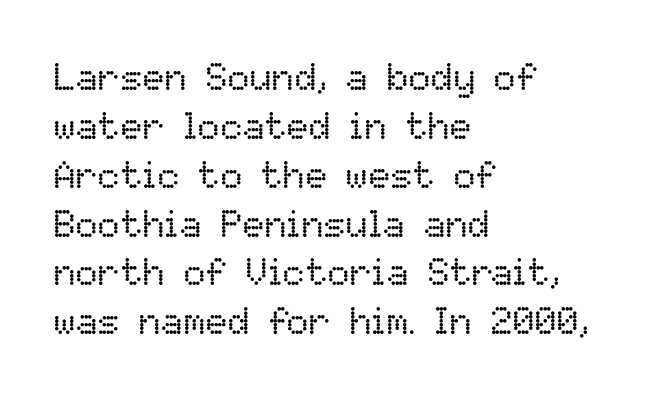
Q: Is the text bold? A: No.
Q: Is the text italic (slanted)? A: No, it is upright.
Q: Is the text underlined? A: No.
Q: How is the paragraph aligned? A: Left-aligned.
Q: Is the spacing between letters normal or unusually wide? A: Normal.
Q: Is the spacing between lines tight, normal or loose? A: Normal.
Q: Width (condensed, normal, or wide)? A: Normal.
Q: Stroke contrast? A: Low.
Q: x-height? A: Medium.
Q: Monospaced? A: No.
